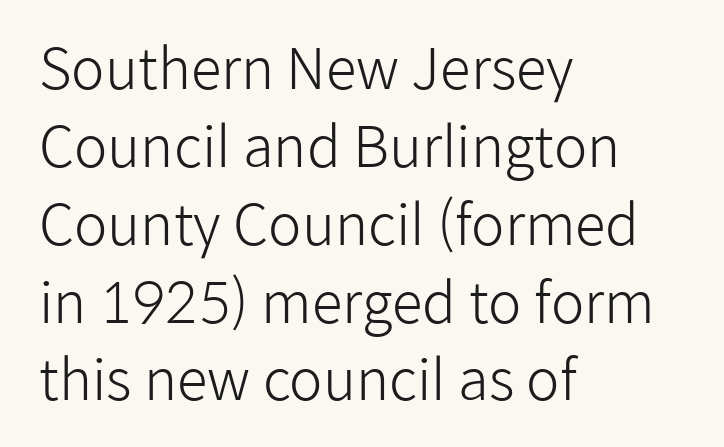
{"serif": "no", "italic": "no", "bold": "no", "weight": "light", "width": "normal", "stroke_contrast": "low", "x_height": "medium", "monospaced": "no", "underline": "no", "align": "left", "line_spacing": "normal", "line_spacing_ratio": 1.39, "letter_spacing": "normal", "letter_spacing_em": 0.0, "glyph_px": 56}
